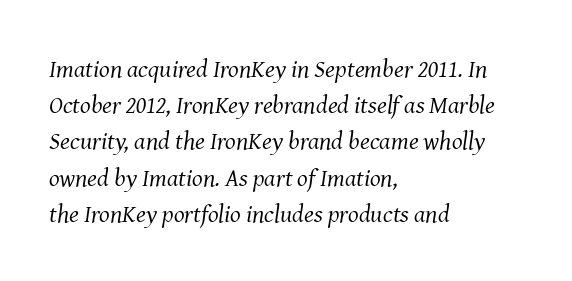
This is oblique type, the kind used for emphasis or titles. Tracking here is standard; glyphs follow each other at the usual distance. Compared with a typical body face, this is equally light or lighter still. The lines are quadded left.
